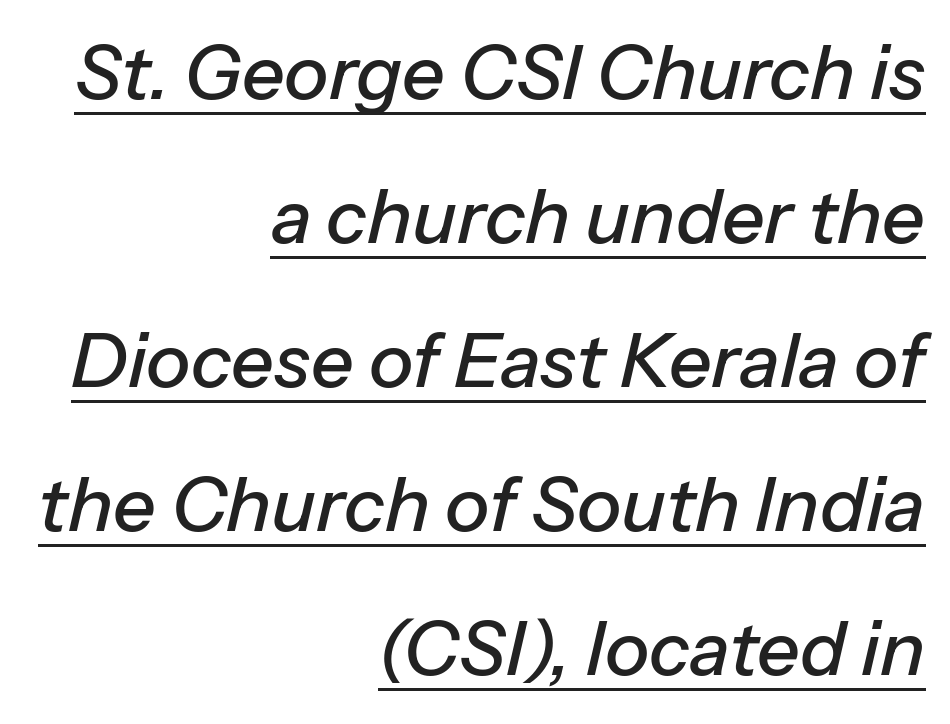
{"italic": "yes", "lean": "right", "slant_degrees": 13, "width": "normal", "stroke_contrast": "low", "x_height": "medium", "monospaced": "no", "underline": "yes", "align": "right", "line_spacing": "loose", "line_spacing_ratio": 1.92, "letter_spacing": "normal", "letter_spacing_em": 0.0, "glyph_px": 75}
